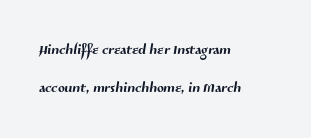
The image shows 20 px text type; set left-aligned, loose line spacing (1.91x), normal letter spacing, not underlined.
